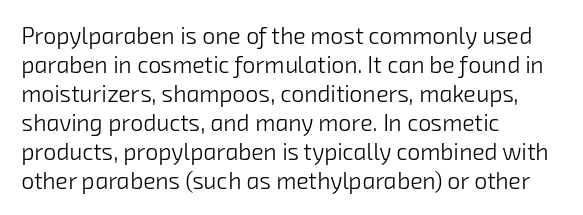
Q: Is the text bold? A: No.
Q: Is the text underlined? A: No.
Q: How is the paragraph aligned? A: Left-aligned.
Q: Is the spacing between letters normal or unusually wide? A: Normal.
Q: Is the spacing between lines tight, normal or loose? A: Normal.
